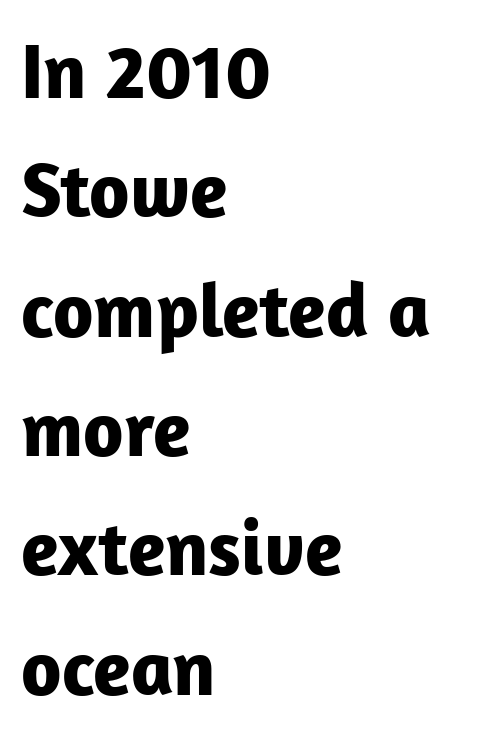
Q: Is the text bold? A: Yes.
Q: Is the text italic (slanted)? A: No, it is upright.
Q: Is the typeface a serif or a sans-serif typeface? A: Sans-serif.
Q: Is the text underlined? A: No.
Q: How is the paragraph aligned? A: Left-aligned.
Q: Is the spacing between letters normal or unusually wide? A: Normal.
Q: Is the spacing between lines tight, normal or loose? A: Normal.
Q: Width (condensed, normal, or wide)? A: Normal.
Q: Stroke contrast? A: Low.
Q: x-height? A: Medium.
Q: Monospaced? A: No.
